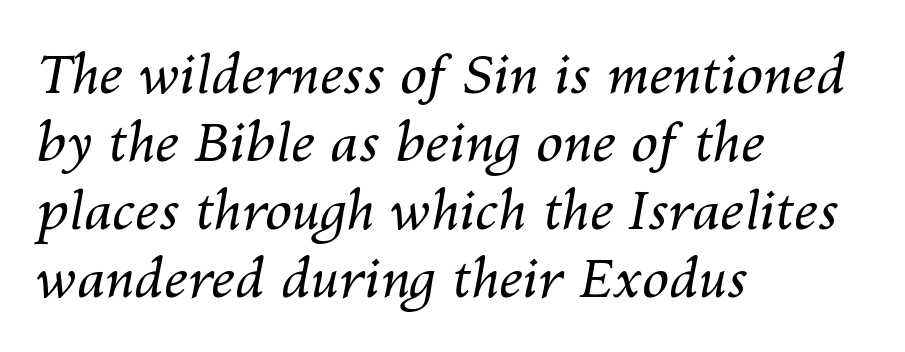
Q: Is the text bold? A: No.
Q: Is the text italic (slanted)? A: Yes, it leans right by about 10 degrees.
Q: Is the text underlined? A: No.
Q: How is the paragraph aligned? A: Left-aligned.
Q: Is the spacing between letters normal or unusually wide? A: Normal.
Q: Is the spacing between lines tight, normal or loose? A: Normal.
Q: Width (condensed, normal, or wide)? A: Normal.
Q: Stroke contrast? A: Medium.
Q: x-height? A: Medium.
Q: Monospaced? A: No.
